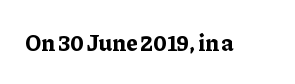
The image shows 23 px bold type, upright; set normal letter spacing, not underlined.
